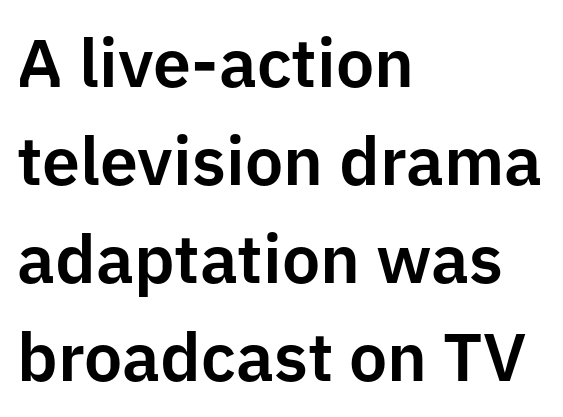
The image shows 68 px sans-serif type, upright; set left-aligned, normal line spacing (1.44x), normal letter spacing, not underlined; low stroke contrast and a medium x-height.
